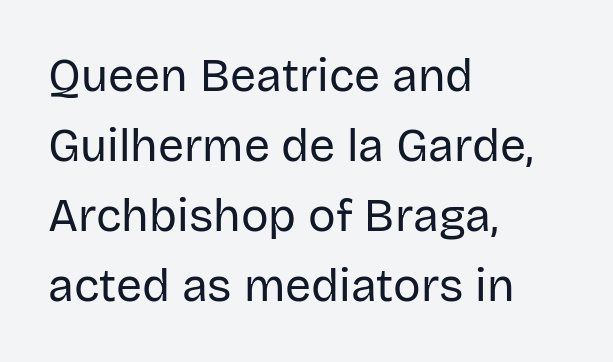
The image shows 46 px regular-weight sans-serif type, upright; set left-aligned, normal line spacing (1.52x), normal letter spacing, not underlined; low stroke contrast and a large x-height.
